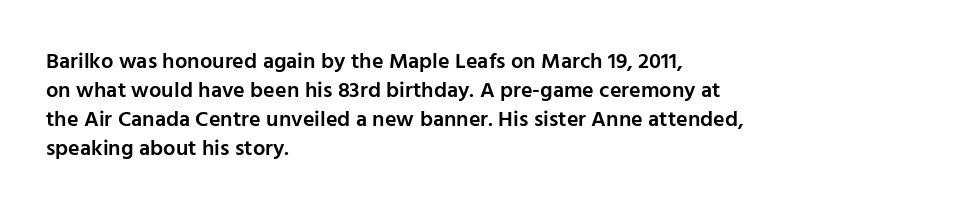
Q: Is the text bold? A: Semi-bold.
Q: Is the text italic (slanted)? A: No, it is upright.
Q: Is the text underlined? A: No.
Q: How is the paragraph aligned? A: Left-aligned.
Q: Is the spacing between letters normal or unusually wide? A: Normal.
Q: Is the spacing between lines tight, normal or loose? A: Normal.
